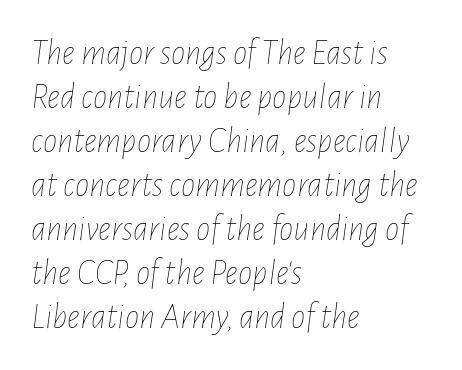
Q: Is the text bold? A: No.
Q: Is the text italic (slanted)? A: Yes, it leans right by about 7 degrees.
Q: Is the text underlined? A: No.
Q: How is the paragraph aligned? A: Left-aligned.
Q: Is the spacing between letters normal or unusually wide? A: Normal.
Q: Width (condensed, normal, or wide)? A: Condensed.
Q: Stroke contrast? A: Low.
Q: x-height? A: Medium.
Q: Monospaced? A: No.
